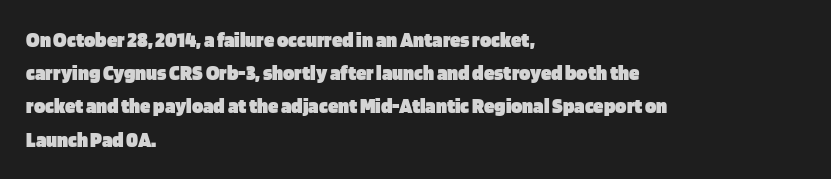
The font is running at its bold setting. Letters rest on an invisible, unmarked baseline. Students, note that the glyphs here touch the page at normal intervals. The rendering anchors every line to the left-hand side.
